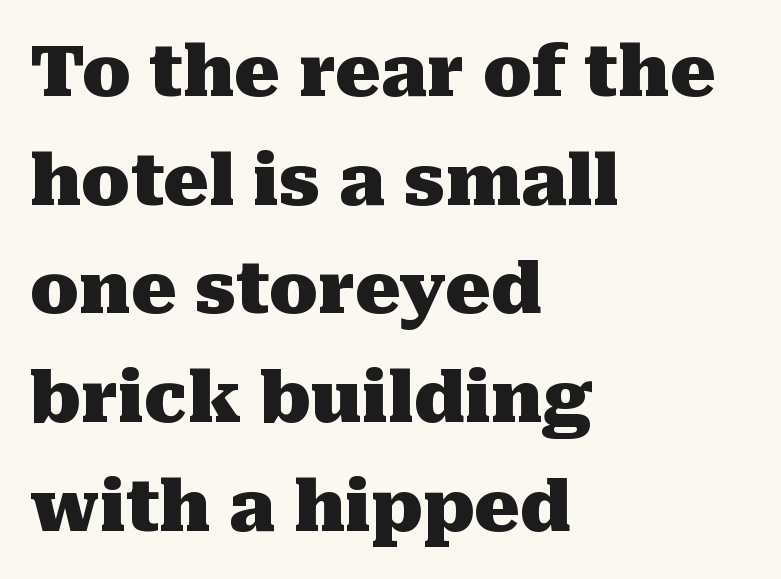
Q: Is the text bold? A: Yes.
Q: Is the text italic (slanted)? A: No, it is upright.
Q: Is the typeface a serif or a sans-serif typeface? A: Serif.
Q: Is the text underlined? A: No.
Q: How is the paragraph aligned? A: Left-aligned.
Q: Is the spacing between letters normal or unusually wide? A: Normal.
Q: Is the spacing between lines tight, normal or loose? A: Normal.
Q: Width (condensed, normal, or wide)? A: Normal.
Q: Stroke contrast? A: Medium.
Q: x-height? A: Medium.
Q: Monospaced? A: No.
